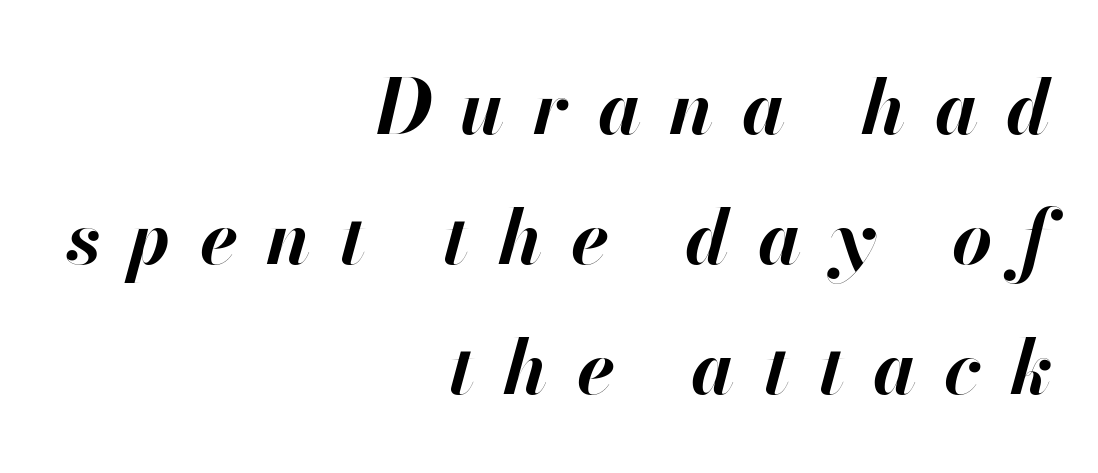
{"italic": "yes", "lean": "right", "slant_degrees": 13, "bold": "yes", "weight": "bold", "width": "normal", "stroke_contrast": "high", "x_height": "small", "monospaced": "no", "underline": "no", "align": "right", "line_spacing": "normal", "line_spacing_ratio": 1.69, "letter_spacing": "wide", "letter_spacing_em": 0.37, "glyph_px": 77}
